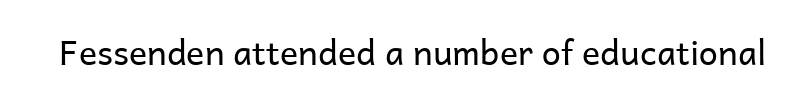
The image shows 34 px regular-weight sans-serif type, upright; set normal letter spacing, not underlined; low stroke contrast and a medium x-height.
